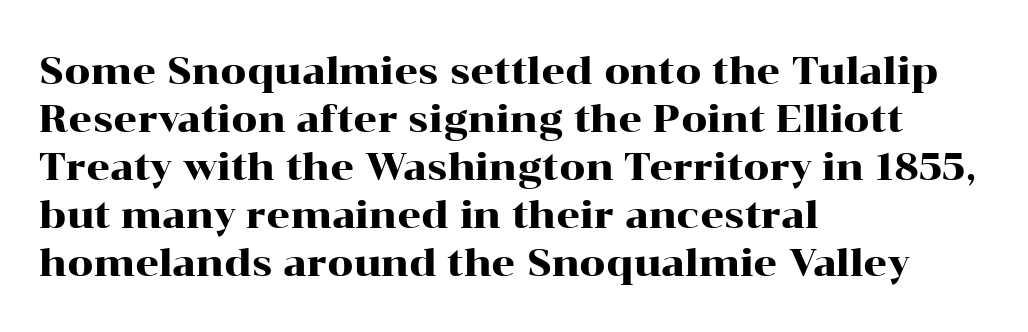
Q: Is the text italic (slanted)? A: No, it is upright.
Q: Is the typeface a serif or a sans-serif typeface? A: Serif.
Q: Is the text underlined? A: No.
Q: How is the paragraph aligned? A: Left-aligned.
Q: Is the spacing between letters normal or unusually wide? A: Normal.
Q: Is the spacing between lines tight, normal or loose? A: Normal.
Q: Width (condensed, normal, or wide)? A: Wide.
Q: Stroke contrast? A: High.
Q: x-height? A: Medium.
Q: Monospaced? A: No.
